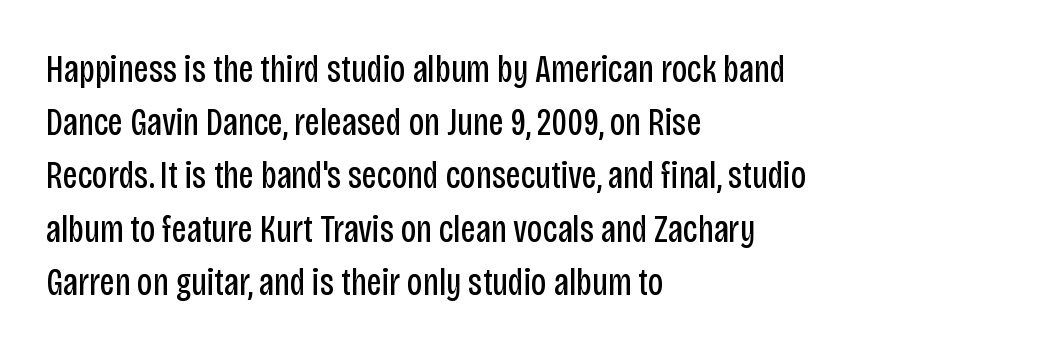
Q: Is the text bold? A: No.
Q: Is the text italic (slanted)? A: No, it is upright.
Q: Is the typeface a serif or a sans-serif typeface? A: Sans-serif.
Q: Is the text underlined? A: No.
Q: How is the paragraph aligned? A: Left-aligned.
Q: Is the spacing between letters normal or unusually wide? A: Normal.
Q: Is the spacing between lines tight, normal or loose? A: Normal.
Q: Width (condensed, normal, or wide)? A: Condensed.
Q: Stroke contrast? A: Low.
Q: x-height? A: Large.
Q: Monospaced? A: No.
